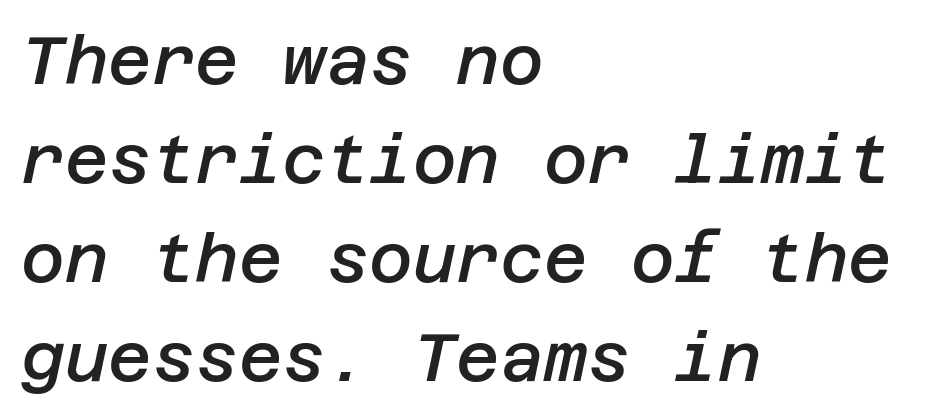
{"italic": "yes", "lean": "right", "slant_degrees": 12, "bold": "semi", "weight": "semibold", "width": "normal", "stroke_contrast": "low", "x_height": "large", "underline": "no", "align": "left", "line_spacing": "normal", "line_spacing_ratio": 1.48, "letter_spacing": "normal", "letter_spacing_em": 0.0, "glyph_px": 67}
